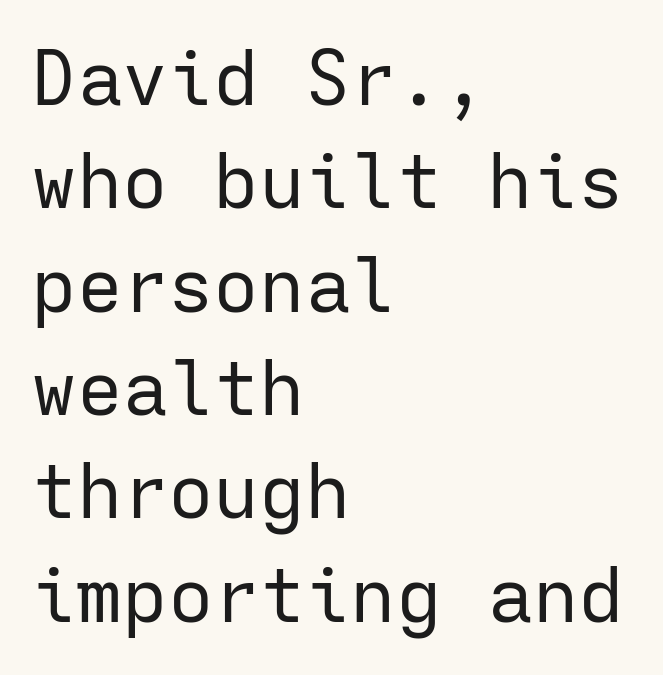
{"serif": "no", "italic": "no", "bold": "no", "weight": "regular", "width": "normal", "stroke_contrast": "low", "x_height": "medium", "monospaced": "yes", "underline": "no", "align": "left", "line_spacing": "normal", "line_spacing_ratio": 1.36, "letter_spacing": "normal", "letter_spacing_em": 0.0, "glyph_px": 76}
